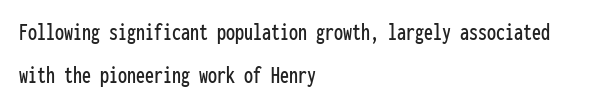
Words float on clear page, feet unadorned. Posture: straight, roman, zero tilt. Standard letterfit; no display-style spreading of the glyphs. One-word summary of the alignment: left.
